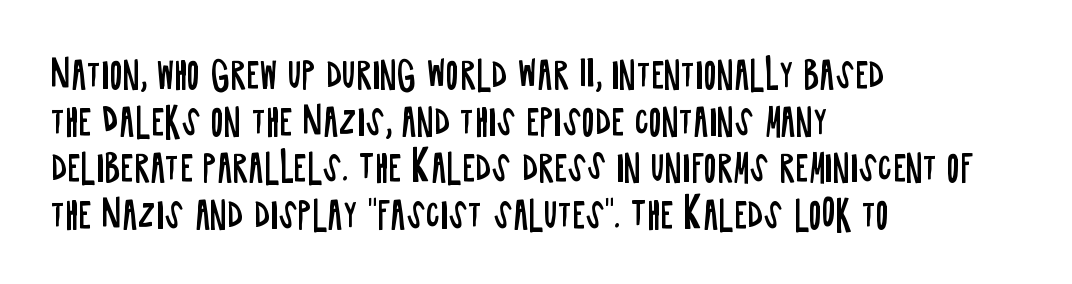
Q: Is the text bold? A: No.
Q: Is the text italic (slanted)? A: No, it is upright.
Q: Is the typeface a serif or a sans-serif typeface? A: Sans-serif.
Q: Is the text underlined? A: No.
Q: How is the paragraph aligned? A: Left-aligned.
Q: Is the spacing between letters normal or unusually wide? A: Normal.
Q: Is the spacing between lines tight, normal or loose? A: Normal.
Q: Width (condensed, normal, or wide)? A: Condensed.
Q: Stroke contrast? A: Low.
Q: x-height? A: Large.
Q: Monospaced? A: No.
